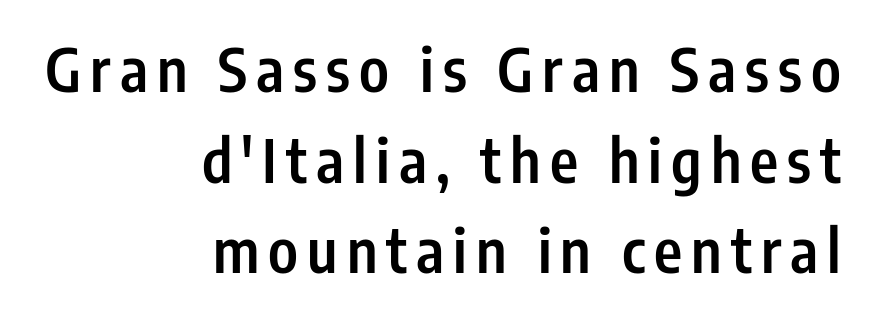
Think of a printed novel: that variable character pitch is what you see here. The space beneath each line is pristine and unruled. Check where the strokes stop: nothing finishes them off — pure sans. In terms of leading, this rendering sits right in the middle. The rag falls on the left side of this text block.
